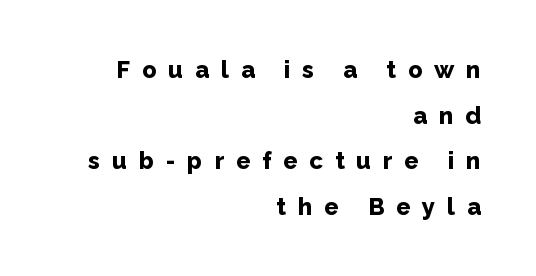
The image shows 24 px bold type, upright; set right-aligned, loose line spacing (1.9x), unusually wide letter spacing (+0.49 em), not underlined.
